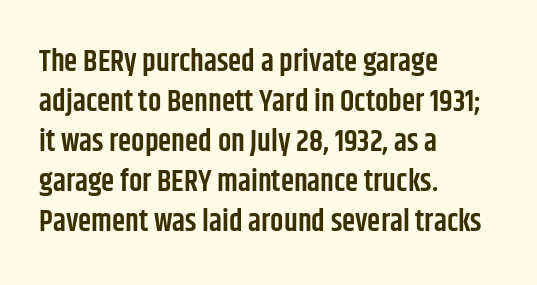
Q: Is the text bold? A: Semi-bold.
Q: Is the text italic (slanted)? A: No, it is upright.
Q: Is the typeface a serif or a sans-serif typeface? A: Sans-serif.
Q: Is the text underlined? A: No.
Q: How is the paragraph aligned? A: Left-aligned.
Q: Is the spacing between letters normal or unusually wide? A: Normal.
Q: Is the spacing between lines tight, normal or loose? A: Normal.
Q: Width (condensed, normal, or wide)? A: Condensed.
Q: Stroke contrast? A: Low.
Q: x-height? A: Large.
Q: Monospaced? A: No.
